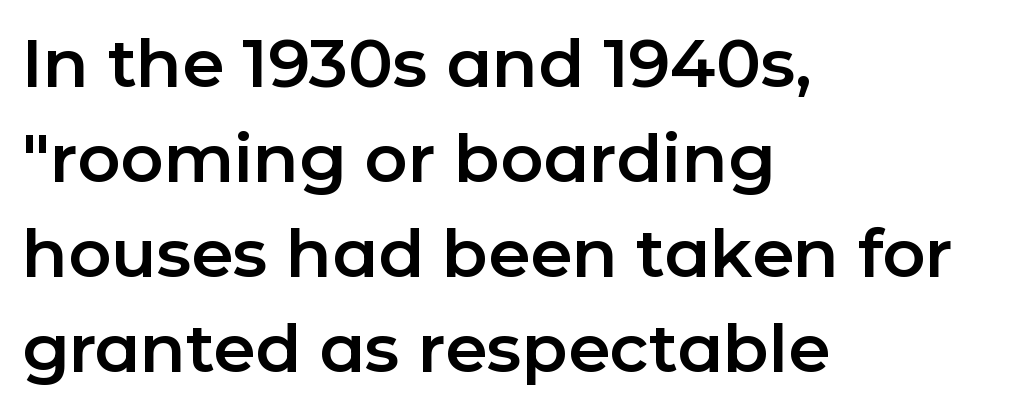
Posture: vertical. Looks like regular typesetting: each glyph gets only the width it needs. Short note: letters normally spaced. Type without underlining.
